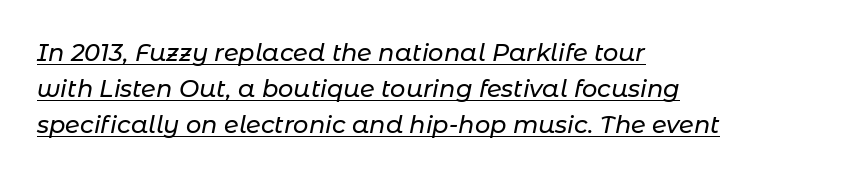
Is the type slanted? Yes — the strokes lean at a clear angle. These lines are set flush left with a ragged right edge. You could call the tracking neutral — neither tight nor loose. The passage shown is underscored from start to finish. This block has exactly the height ordinary leading produces.
